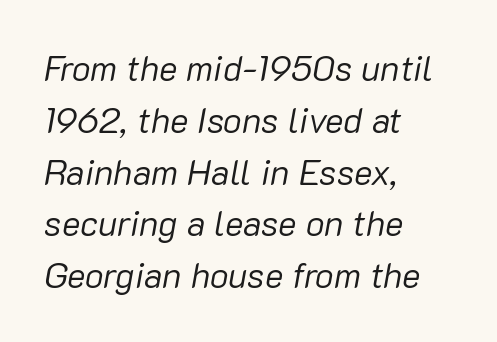
Does the copy run flush right? No — it runs flush left. The rendering keeps characters at their native spacing. Varying glyph widths throughout — classic text-font behaviour. Type without underlining.
